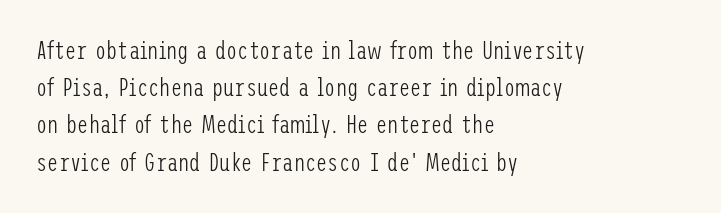
The image shows 25 px text type, upright; set left-aligned, normal line spacing (1.49x), normal letter spacing, not underlined.
